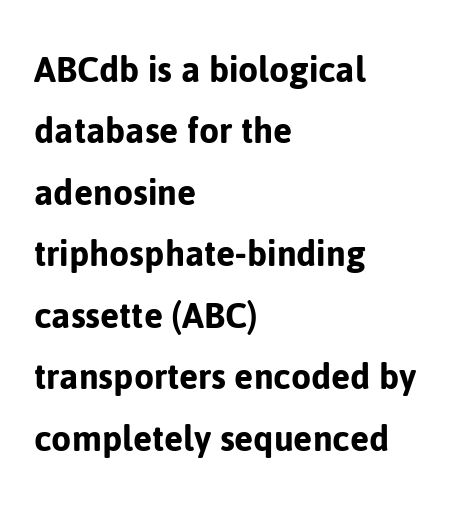
{"serif": "no", "italic": "no", "width": "normal", "stroke_contrast": "low", "x_height": "medium", "monospaced": "no", "underline": "no", "align": "left", "line_spacing": "normal", "line_spacing_ratio": 1.5, "letter_spacing": "normal", "letter_spacing_em": 0.0, "glyph_px": 41}
